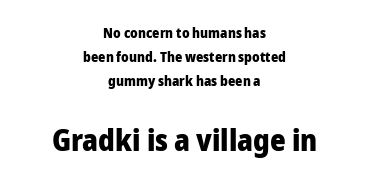
The image shows 30 px heavy sans-serif type, upright; set centered, line spacing 1.71x, normal letter spacing, not underlined; the second (bottom) block is 2.14x larger; low stroke contrast and a medium x-height.
